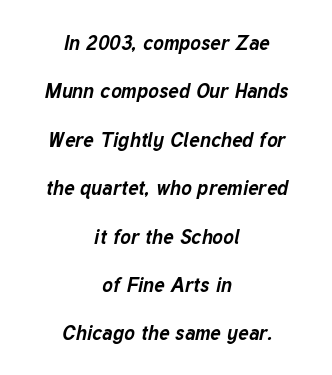
The image shows 20 px bold type, italic (leaning right); set centered, loose line spacing (2.42x), normal letter spacing, not underlined.
